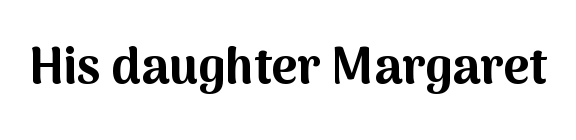
Beneath every word, the page is bare. The font's upright variant was chosen for this text. These lines are rendered in a variable-pitch font. A typesetter would call this zero additional tracking. The designer went with a sans here, leaving each stem footless. What weight is shown? A full bold with thick strokes.
